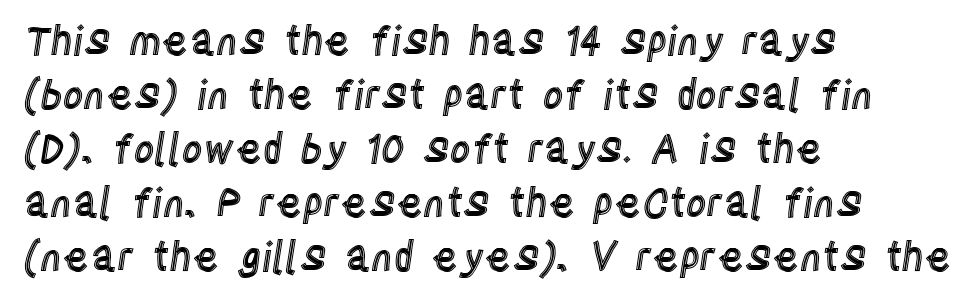
Character widths vary here, with narrow letters taking less room than wide ones. Lines of text with bare space underneath. Caption: standard tracking, unaltered. Interline gaps are of average width in this sample.
